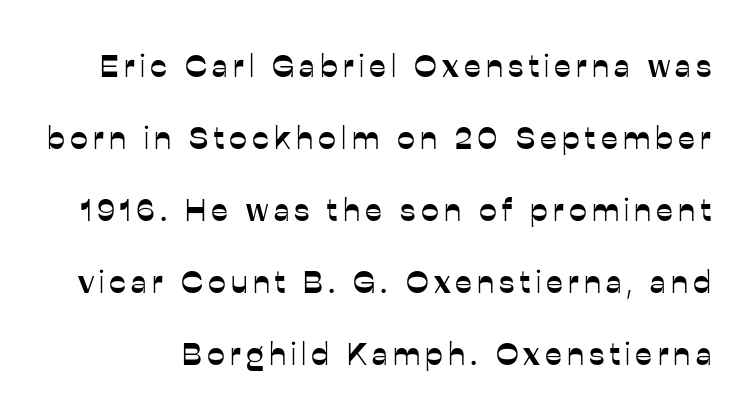
{"serif": "no", "italic": "no", "width": "normal", "stroke_contrast": "low", "x_height": "medium", "monospaced": "no", "underline": "no", "line_spacing": "loose", "line_spacing_ratio": 2.25, "glyph_px": 32}
